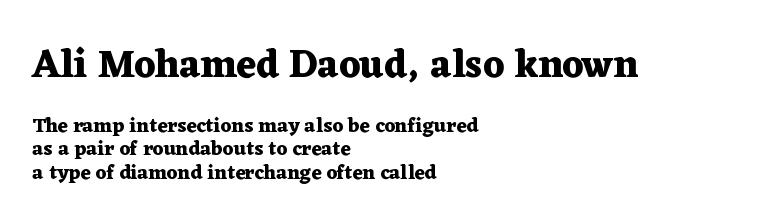
Bold? Absolutely — the strokes are thick and heavy. The passage shown begins with its larger block and ends with its smaller one. If you drew a ruler down the left edge, every line would touch it. Is this a fixed-width face? No — the glyphs have proportional, varying widths.
